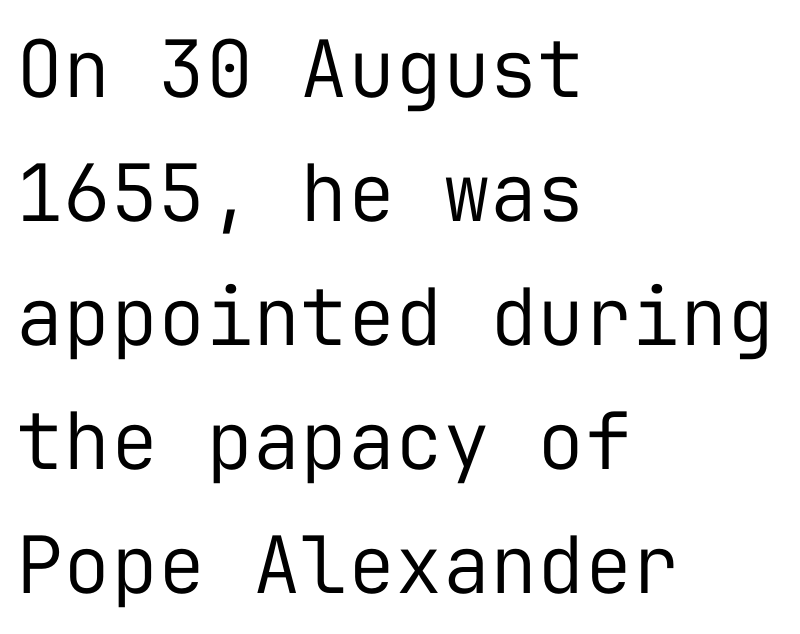
Q: Is the text bold? A: No.
Q: Is the text italic (slanted)? A: No, it is upright.
Q: Is the typeface a serif or a sans-serif typeface? A: Sans-serif.
Q: Is the text underlined? A: No.
Q: How is the paragraph aligned? A: Left-aligned.
Q: Is the spacing between letters normal or unusually wide? A: Normal.
Q: Is the spacing between lines tight, normal or loose? A: Normal.
Q: Width (condensed, normal, or wide)? A: Normal.
Q: Stroke contrast? A: Low.
Q: x-height? A: Medium.
Q: Monospaced? A: Yes.
